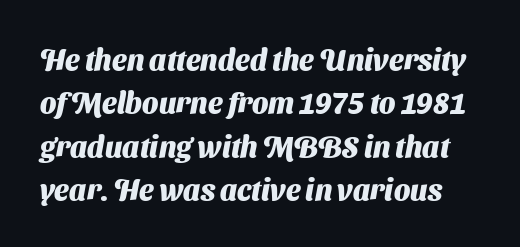
{"serif": "no", "bold": "yes", "weight": "heavy", "width": "normal", "stroke_contrast": "medium", "x_height": "medium", "monospaced": "no", "underline": "no", "line_spacing": "normal", "line_spacing_ratio": 1.5, "letter_spacing": "normal", "letter_spacing_em": 0.0, "glyph_px": 29}
